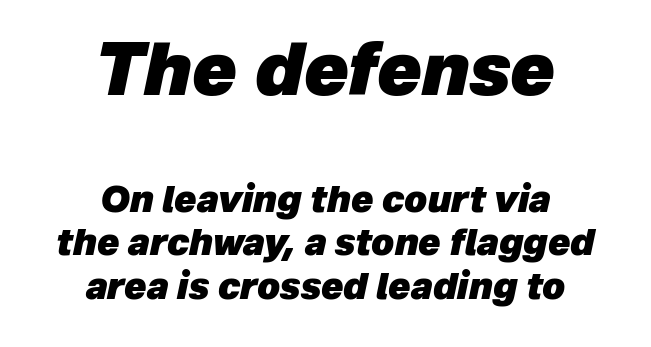
{"italic": "yes", "lean": "right", "slant_degrees": 12, "bold": "yes", "weight": "heavy", "width": "normal", "stroke_contrast": "low", "x_height": "medium", "monospaced": "no", "underline": "no", "align": "center", "line_spacing_ratio": 1.21, "letter_spacing": "normal", "letter_spacing_em": 0.0, "larger_block": "first", "size_ratio": 2.0, "glyph_px": 72}
